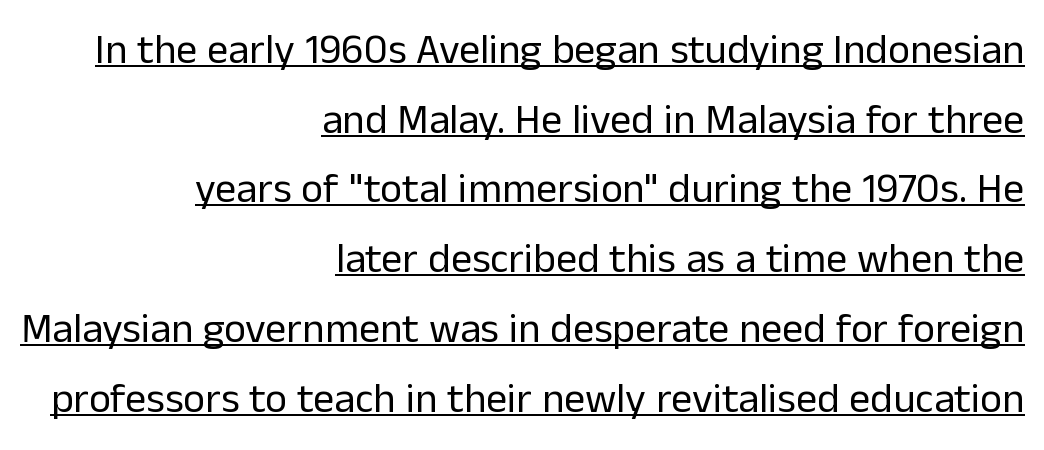
{"serif": "no", "italic": "no", "bold": "no", "weight": "regular", "width": "normal", "stroke_contrast": "low", "x_height": "medium", "monospaced": "no", "underline": "yes", "align": "right", "line_spacing": "normal", "line_spacing_ratio": 1.66, "letter_spacing": "normal", "letter_spacing_em": 0.0, "glyph_px": 42}
